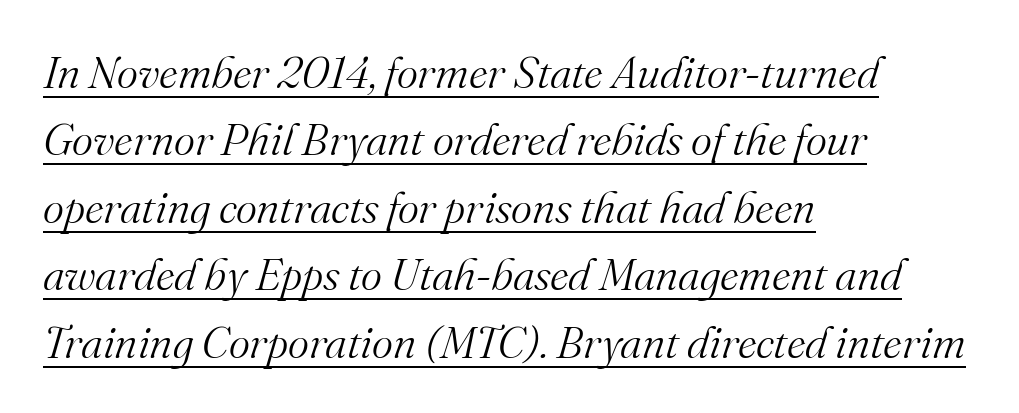
The image shows 45 px light serif type, italic (leaning right); set left-aligned, normal line spacing (1.5x), normal letter spacing, underlined; medium stroke contrast and a small x-height.
